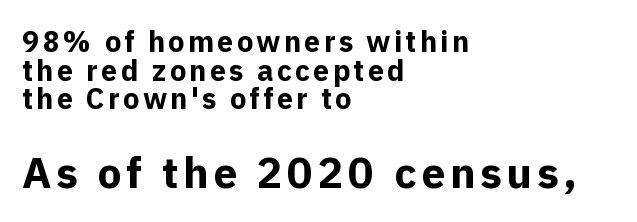
The image shows 43 px bold sans-serif type, upright; set left-aligned, tight line spacing (0.99x), not underlined; the second (bottom) block is 1.48x larger; a medium x-height.
